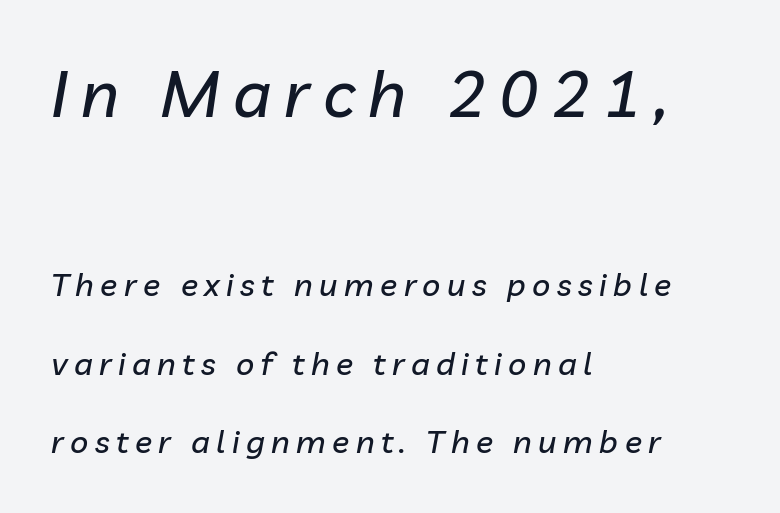
Q: Is the text italic (slanted)? A: Yes, it leans right by about 10 degrees.
Q: Is the text underlined? A: No.
Q: How is the paragraph aligned? A: Left-aligned.
Q: Is the spacing between letters normal or unusually wide? A: Unusually wide.
Q: Is the spacing between lines tight, normal or loose? A: Loose.
Q: Which block of text is set in a larger size, the first (top) or the second (bottom)? A: The first (top) one.
Q: Width (condensed, normal, or wide)? A: Normal.
Q: Stroke contrast? A: Low.
Q: x-height? A: Medium.
Q: Monospaced? A: No.
